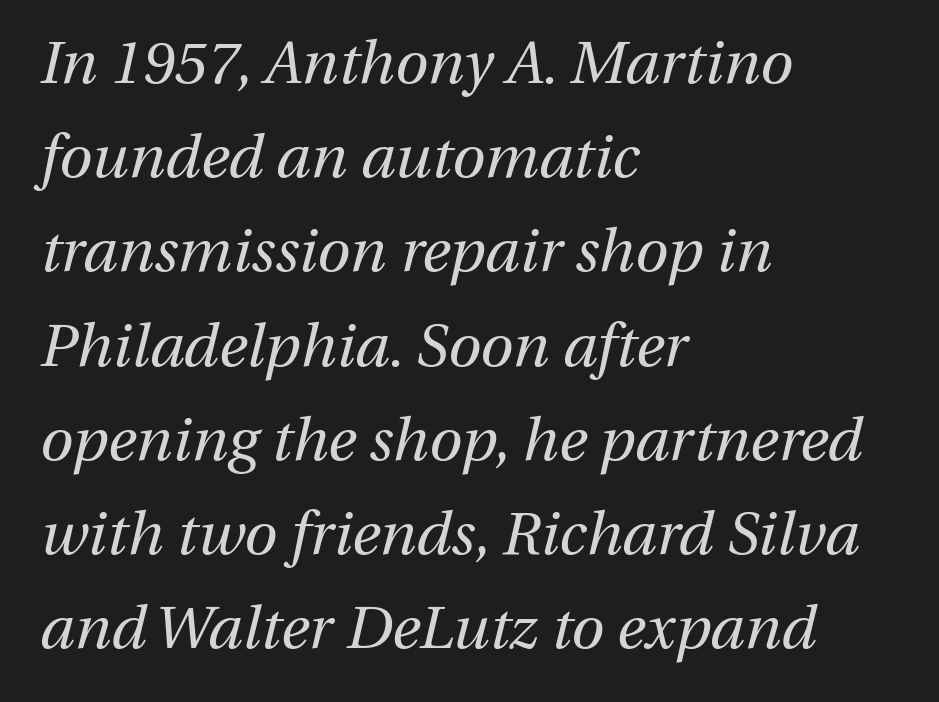
{"italic": "yes", "lean": "right", "slant_degrees": 13, "bold": "no", "weight": "regular", "width": "normal", "stroke_contrast": "medium", "x_height": "medium", "monospaced": "no", "underline": "no", "align": "left", "line_spacing": "normal", "line_spacing_ratio": 1.57, "letter_spacing": "normal", "letter_spacing_em": 0.0, "glyph_px": 60}
